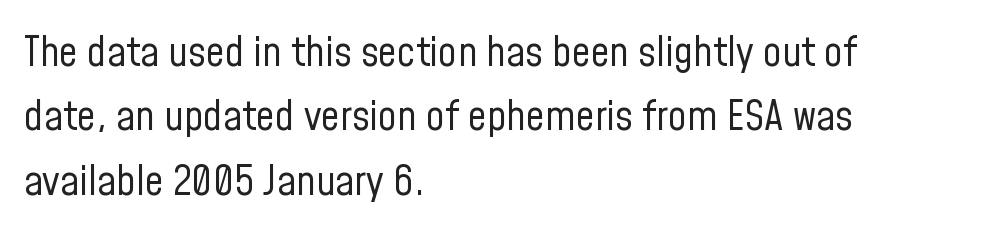
Q: Is the text bold? A: No.
Q: Is the text italic (slanted)? A: No, it is upright.
Q: Is the typeface a serif or a sans-serif typeface? A: Sans-serif.
Q: Is the text underlined? A: No.
Q: How is the paragraph aligned? A: Left-aligned.
Q: Is the spacing between letters normal or unusually wide? A: Normal.
Q: Is the spacing between lines tight, normal or loose? A: Normal.
Q: Width (condensed, normal, or wide)? A: Condensed.
Q: Stroke contrast? A: Low.
Q: x-height? A: Medium.
Q: Monospaced? A: No.
